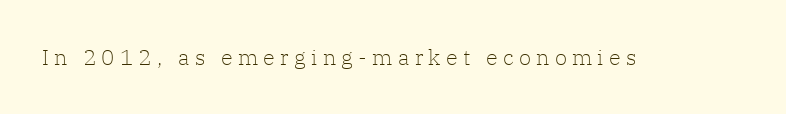
Q: Is the text bold? A: No.
Q: Is the text italic (slanted)? A: No, it is upright.
Q: Is the text underlined? A: No.
Q: Is the spacing between letters normal or unusually wide? A: Unusually wide.
